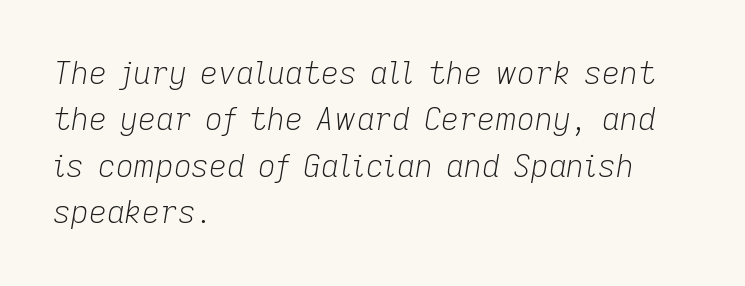
Weight: in the light-to-regular range. Is this a fixed-width face? No — the glyphs have proportional, varying widths. Vertically, the passage feels balanced, rows spaced as you'd expect. The foot of each line stays bare and open. You can tell it's italic because the verticals aren't actually vertical.
